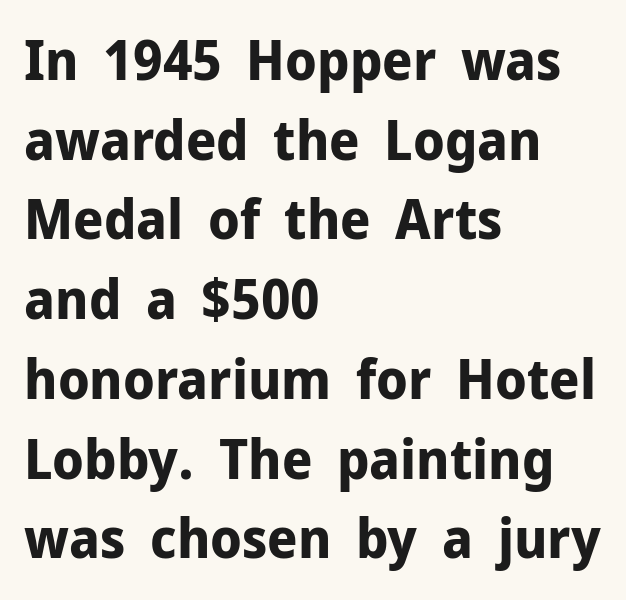
The image shows 55 px bold sans-serif type, upright; set left-aligned, normal line spacing (1.45x), normal letter spacing, not underlined; low stroke contrast and a medium x-height.
